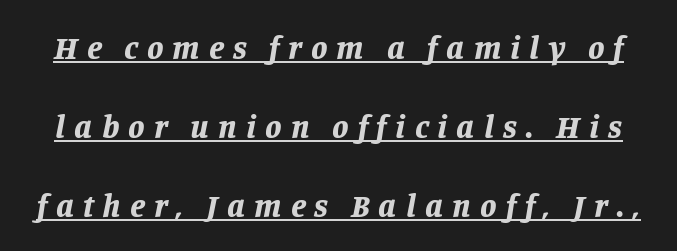
A typesetter would call this leading open, well beyond the default. Spacing between characters has been opened up far beyond the box default. Do the characters align in a grid? No, the font is proportional. Its strokes are broad and dark, the hallmark of bold type. The text carries the slant typical of an italic or oblique font.
